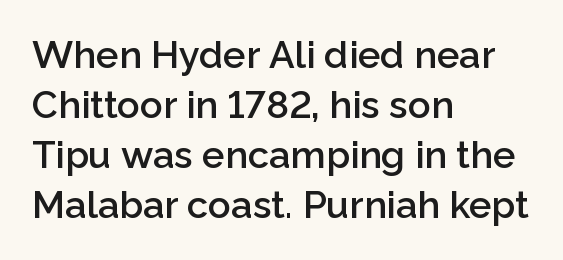
{"serif": "no", "italic": "no", "bold": "semi", "weight": "semibold", "width": "normal", "stroke_contrast": "low", "x_height": "medium", "monospaced": "no", "underline": "no", "align": "left", "line_spacing": "normal", "line_spacing_ratio": 1.32, "letter_spacing": "normal", "letter_spacing_em": 0.0, "glyph_px": 38}
